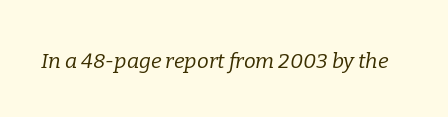
Q: Is the text bold? A: No.
Q: Is the text italic (slanted)? A: Yes, it leans right by about 9 degrees.
Q: Is the text underlined? A: No.
Q: Is the spacing between letters normal or unusually wide? A: Normal.
